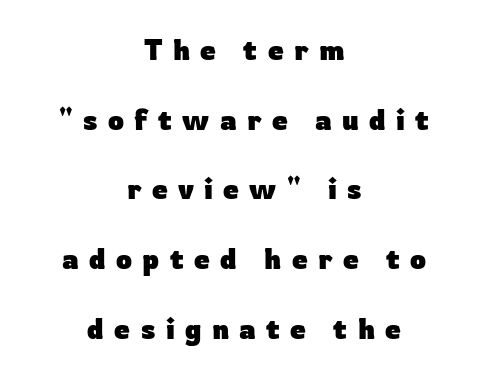
The image shows 28 px heavy sans-serif type, upright; set centered, loose line spacing (2.49x), unusually wide letter spacing (+0.37 em), not underlined; low stroke contrast and a medium x-height.
